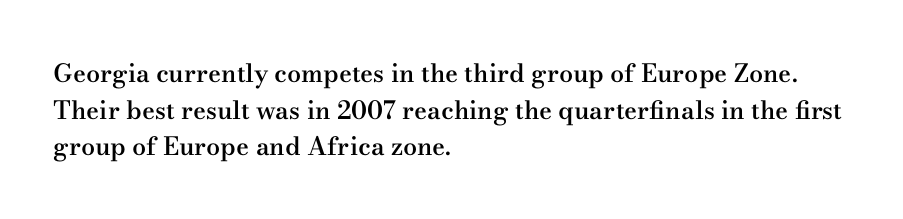
{"italic": "no", "bold": "semi", "underline": "no", "align": "left", "line_spacing": "normal", "line_spacing_ratio": 1.47, "letter_spacing": "normal", "letter_spacing_em": 0.0, "glyph_px": 25}
